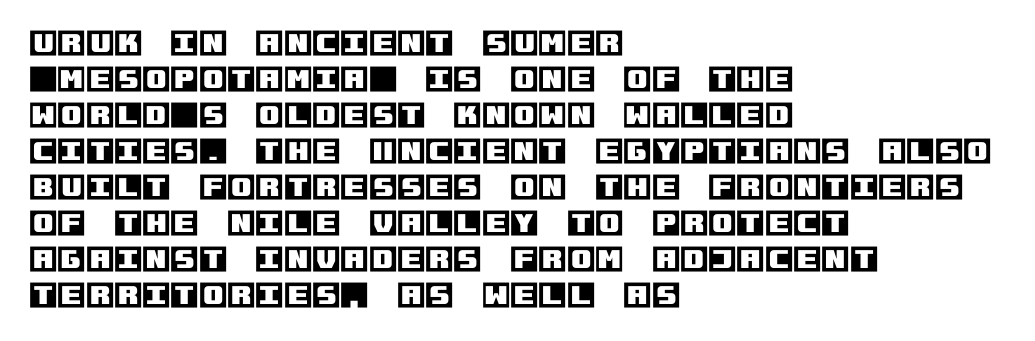
{"italic": "no", "width": "normal", "x_height": "large", "underline": "no", "align": "left", "line_spacing_ratio": 1.24, "letter_spacing": "normal", "letter_spacing_em": 0.0, "glyph_px": 29}
